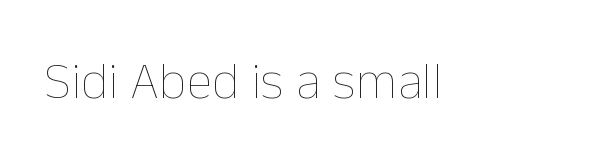
{"italic": "no", "bold": "no", "weight": "thin", "width": "normal", "stroke_contrast": "low", "x_height": "medium", "monospaced": "no", "underline": "no", "letter_spacing": "normal", "letter_spacing_em": 0.0, "glyph_px": 53}
